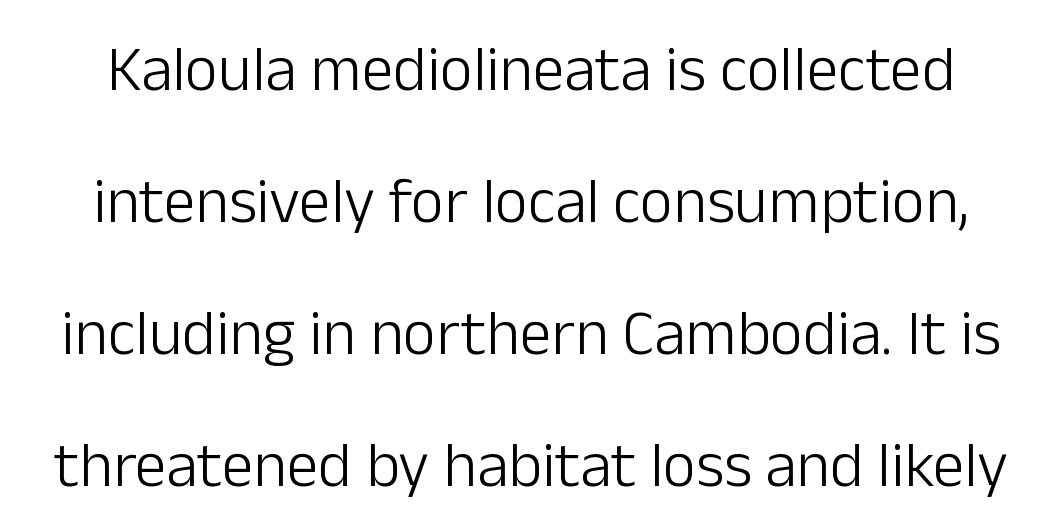
Q: Is the text bold? A: No.
Q: Is the text italic (slanted)? A: No, it is upright.
Q: Is the typeface a serif or a sans-serif typeface? A: Sans-serif.
Q: Is the text underlined? A: No.
Q: Is the spacing between letters normal or unusually wide? A: Normal.
Q: Is the spacing between lines tight, normal or loose? A: Loose.
Q: Width (condensed, normal, or wide)? A: Normal.
Q: Stroke contrast? A: Low.
Q: x-height? A: Medium.
Q: Monospaced? A: No.
